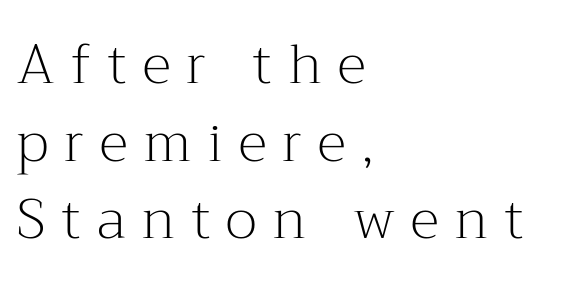
{"serif": "yes", "italic": "no", "bold": "no", "weight": "light", "width": "normal", "stroke_contrast": "medium", "x_height": "medium", "monospaced": "no", "underline": "no", "align": "left", "line_spacing": "normal", "line_spacing_ratio": 1.41, "letter_spacing": "wide", "letter_spacing_em": 0.29, "glyph_px": 55}
